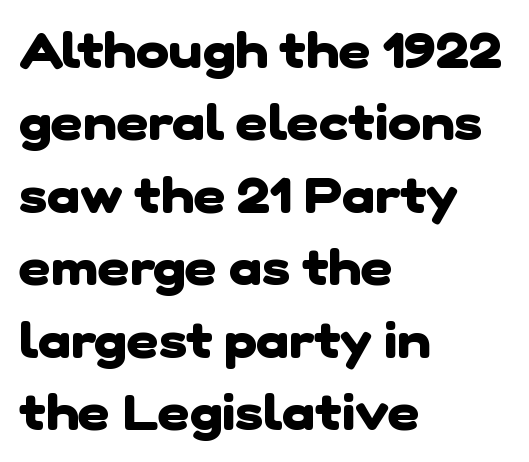
The image shows 50 px heavy sans-serif type; set left-aligned, normal line spacing (1.45x), normal letter spacing, not underlined; low stroke contrast and a medium x-height.
